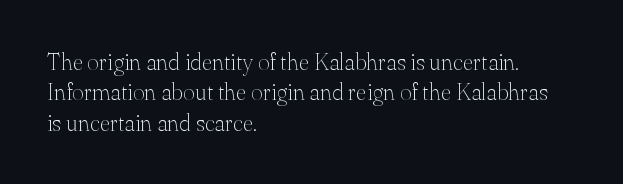
Q: Is the text bold? A: No.
Q: Is the text italic (slanted)? A: No, it is upright.
Q: Is the text underlined? A: No.
Q: How is the paragraph aligned? A: Left-aligned.
Q: Is the spacing between letters normal or unusually wide? A: Normal.
Q: Is the spacing between lines tight, normal or loose? A: Normal.
